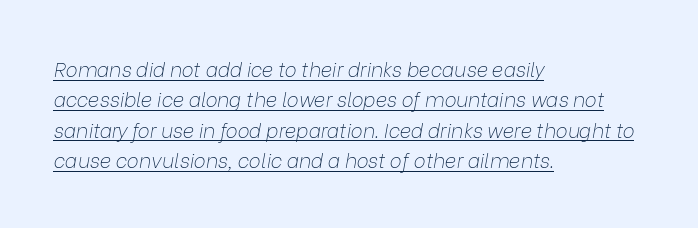
Q: Is the text bold? A: No.
Q: Is the text italic (slanted)? A: Yes, it leans right by about 9 degrees.
Q: Is the text underlined? A: Yes.
Q: How is the paragraph aligned? A: Left-aligned.
Q: Is the spacing between letters normal or unusually wide? A: Normal.
Q: Is the spacing between lines tight, normal or loose? A: Normal.
